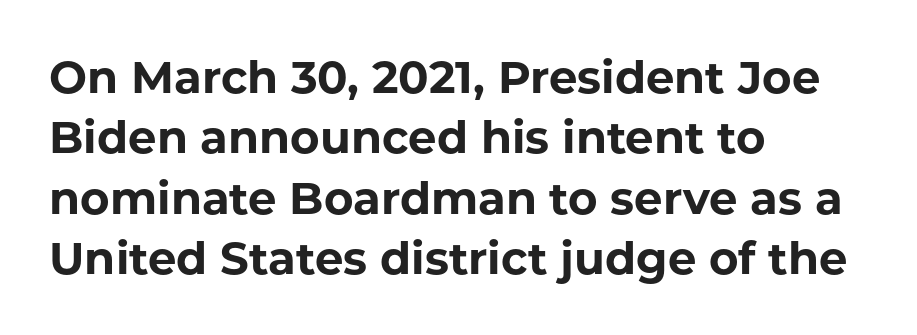
Q: Is the text bold? A: Yes.
Q: Is the text italic (slanted)? A: No, it is upright.
Q: Is the typeface a serif or a sans-serif typeface? A: Sans-serif.
Q: Is the text underlined? A: No.
Q: How is the paragraph aligned? A: Left-aligned.
Q: Is the spacing between letters normal or unusually wide? A: Normal.
Q: Is the spacing between lines tight, normal or loose? A: Normal.
Q: Width (condensed, normal, or wide)? A: Normal.
Q: Stroke contrast? A: Low.
Q: x-height? A: Medium.
Q: Monospaced? A: No.
